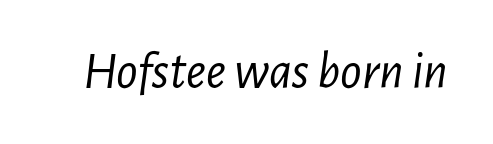
{"italic": "yes", "lean": "right", "slant_degrees": 7, "bold": "no", "weight": "light", "width": "condensed", "stroke_contrast": "low", "x_height": "medium", "monospaced": "no", "underline": "no", "letter_spacing": "normal", "letter_spacing_em": 0.0, "glyph_px": 53}
